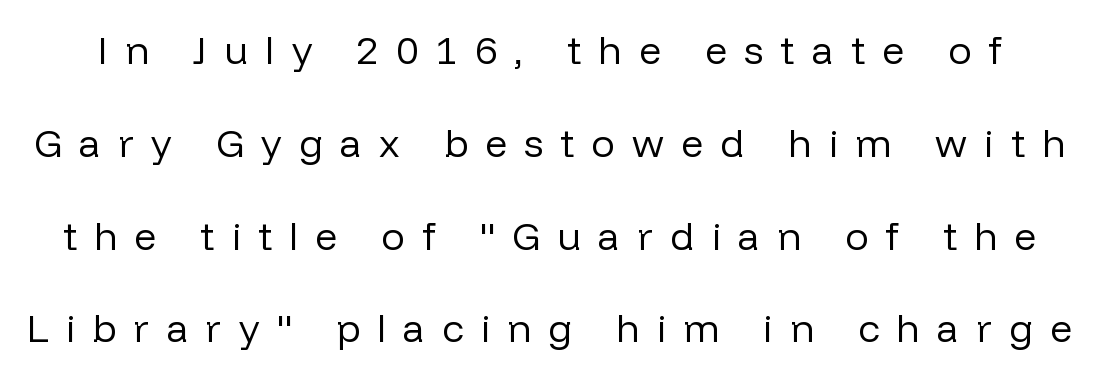
Q: Is the text bold? A: No.
Q: Is the text italic (slanted)? A: No, it is upright.
Q: Is the typeface a serif or a sans-serif typeface? A: Sans-serif.
Q: Is the text underlined? A: No.
Q: Is the spacing between letters normal or unusually wide? A: Unusually wide.
Q: Is the spacing between lines tight, normal or loose? A: Loose.
Q: Width (condensed, normal, or wide)? A: Normal.
Q: Stroke contrast? A: Low.
Q: x-height? A: Medium.
Q: Monospaced? A: No.
